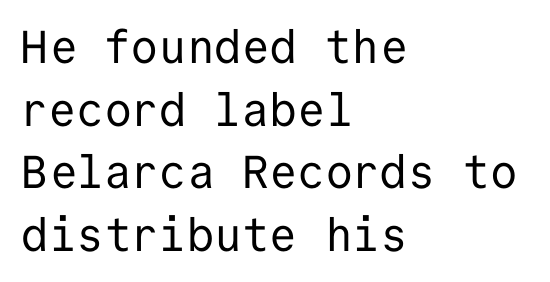
{"serif": "no", "italic": "no", "bold": "no", "weight": "regular", "width": "normal", "stroke_contrast": "low", "x_height": "medium", "monospaced": "yes", "underline": "no", "align": "left", "line_spacing": "normal", "line_spacing_ratio": 1.36, "letter_spacing": "normal", "letter_spacing_em": 0.0, "glyph_px": 46}
